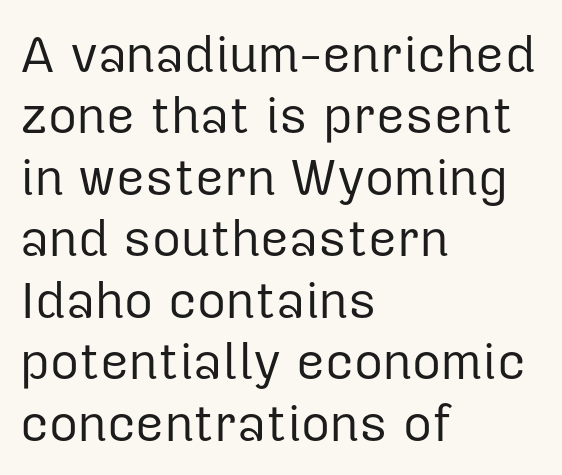
The image shows 50 px regular-weight sans-serif type, upright; set left-aligned, line spacing 1.23x, normal letter spacing, not underlined; low stroke contrast and a medium x-height.
